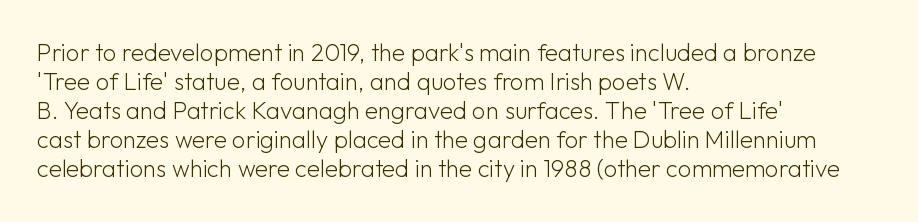
The strokes carry an ordinary text weight at most. Default kerning and tracking; the words read as compact shapes. The gap between lines stays unmarked. Does the lettering tilt? It doesn't — this is upright.
